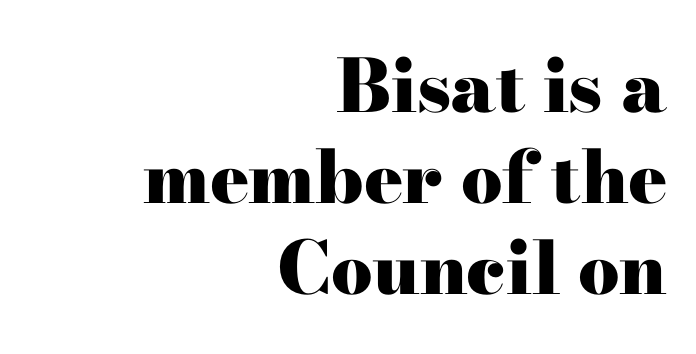
Q: Is the text bold? A: Yes.
Q: Is the text italic (slanted)? A: No, it is upright.
Q: Is the typeface a serif or a sans-serif typeface? A: Serif.
Q: Is the text underlined? A: No.
Q: How is the paragraph aligned? A: Right-aligned.
Q: Is the spacing between letters normal or unusually wide? A: Normal.
Q: Is the spacing between lines tight, normal or loose? A: Normal.
Q: Width (condensed, normal, or wide)? A: Wide.
Q: Stroke contrast? A: High.
Q: x-height? A: Small.
Q: Monospaced? A: No.
